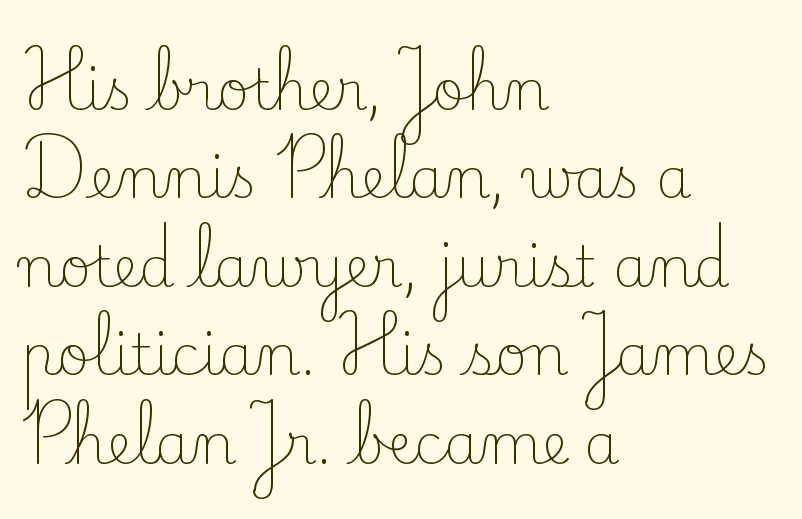
A normal amount of white space separates one row of letters from the next. The letters look calm and open, with moderate or lighter stems. Varying glyph widths throughout — classic text-font behaviour. The space directly below the letters is spotless. Unlike a clean sans, this face finishes its strokes with serifs.
